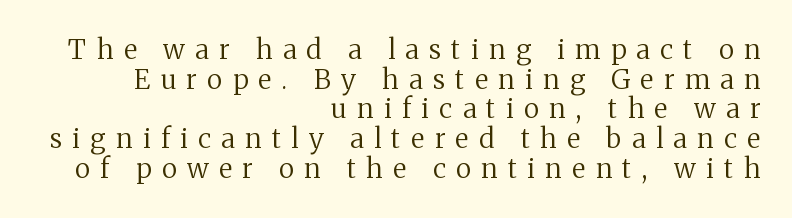
{"italic": "no", "bold": "no", "underline": "no", "align": "right", "line_spacing": "tight", "line_spacing_ratio": 1.1, "letter_spacing": "wide", "letter_spacing_em": 0.39, "glyph_px": 27}
